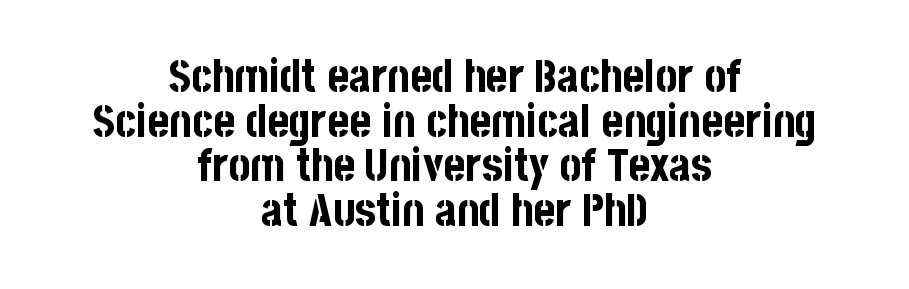
Q: Is the text bold? A: Yes.
Q: Is the text italic (slanted)? A: No, it is upright.
Q: Is the typeface a serif or a sans-serif typeface? A: Sans-serif.
Q: Is the text underlined? A: No.
Q: How is the paragraph aligned? A: Centered.
Q: Is the spacing between letters normal or unusually wide? A: Normal.
Q: Is the spacing between lines tight, normal or loose? A: Tight.
Q: Width (condensed, normal, or wide)? A: Condensed.
Q: Stroke contrast? A: Low.
Q: x-height? A: Large.
Q: Monospaced? A: No.
